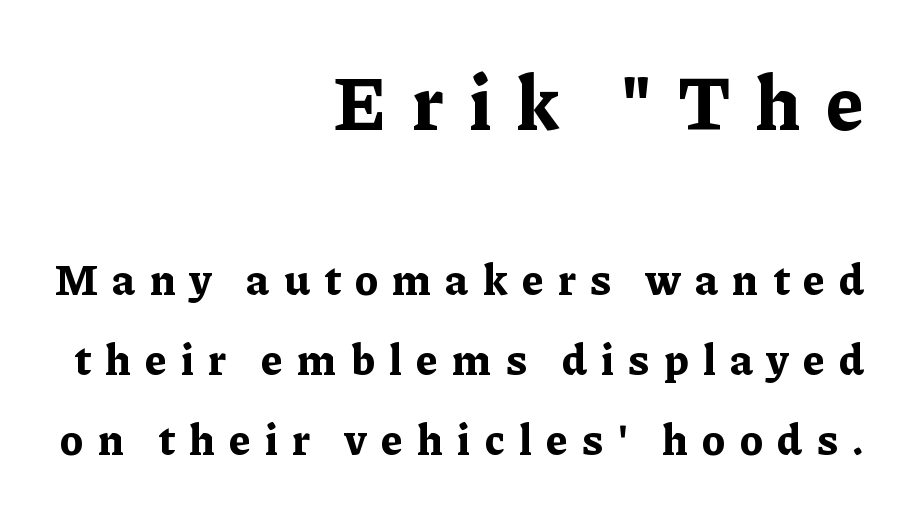
The font family rendered here belongs to the serif group. The tracking reads as deliberately expanded to a designer's eye. The passage shown begins with its larger block and ends with its smaller one. Beneath every word, the page is bare.
